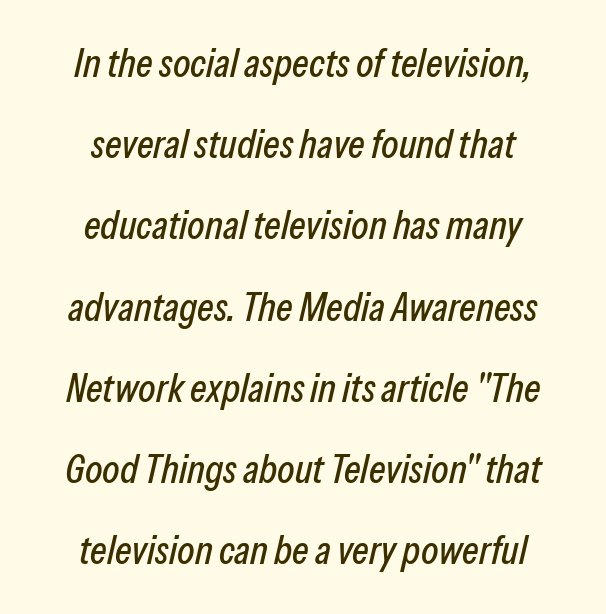
{"italic": "yes", "lean": "right", "slant_degrees": 13, "width": "condensed", "stroke_contrast": "low", "x_height": "medium", "monospaced": "no", "underline": "no", "align": "center", "line_spacing": "loose", "line_spacing_ratio": 2.03, "letter_spacing": "normal", "letter_spacing_em": 0.0, "glyph_px": 40}
